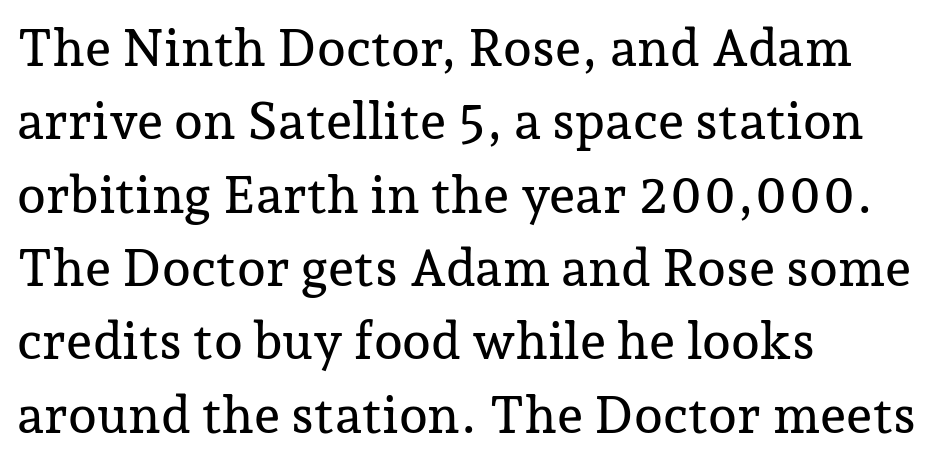
Q: Is the text italic (slanted)? A: No, it is upright.
Q: Is the typeface a serif or a sans-serif typeface? A: Serif.
Q: Is the text underlined? A: No.
Q: How is the paragraph aligned? A: Left-aligned.
Q: Is the spacing between letters normal or unusually wide? A: Normal.
Q: Is the spacing between lines tight, normal or loose? A: Normal.
Q: Width (condensed, normal, or wide)? A: Normal.
Q: Stroke contrast? A: Low.
Q: x-height? A: Medium.
Q: Monospaced? A: No.
